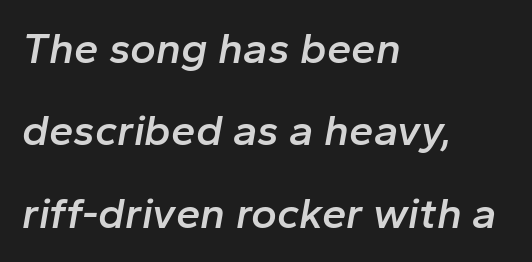
Q: Is the text bold? A: Semi-bold.
Q: Is the text italic (slanted)? A: Yes, it leans right by about 10 degrees.
Q: Is the text underlined? A: No.
Q: How is the paragraph aligned? A: Left-aligned.
Q: Is the spacing between letters normal or unusually wide? A: Normal.
Q: Width (condensed, normal, or wide)? A: Normal.
Q: Stroke contrast? A: Low.
Q: x-height? A: Medium.
Q: Monospaced? A: No.
